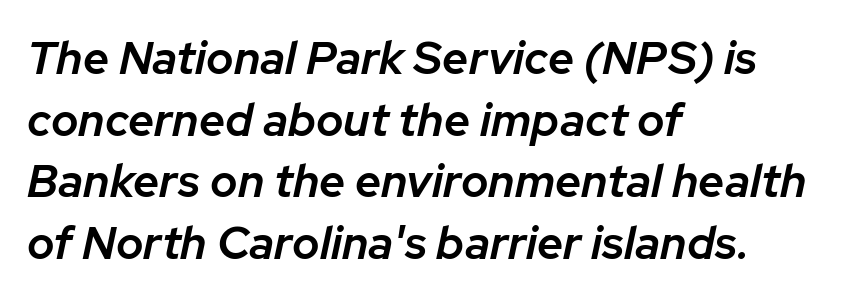
{"italic": "yes", "lean": "right", "slant_degrees": 12, "bold": "semi", "weight": "semibold", "width": "normal", "stroke_contrast": "low", "x_height": "medium", "monospaced": "no", "underline": "no", "align": "left", "line_spacing": "normal", "line_spacing_ratio": 1.34, "letter_spacing": "normal", "letter_spacing_em": 0.0, "glyph_px": 46}
